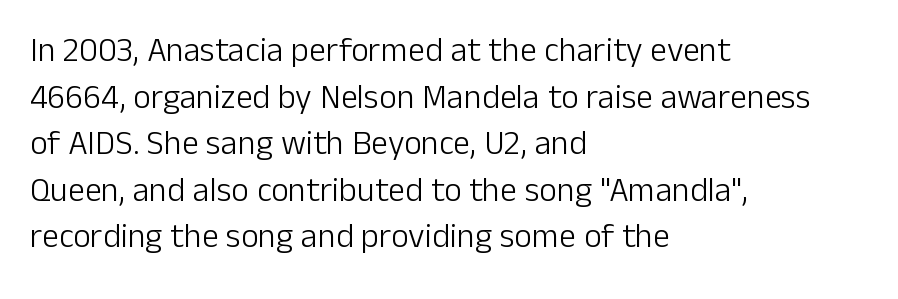
The image shows 34 px light sans-serif type, upright; set left-aligned, normal line spacing (1.37x), normal letter spacing, not underlined; low stroke contrast and a medium x-height.
